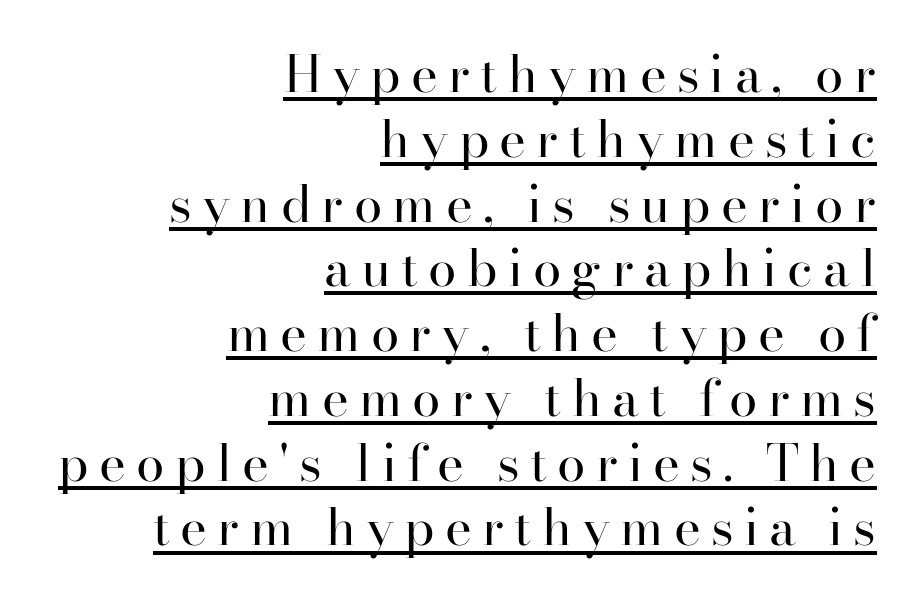
Q: Is the text bold? A: No.
Q: Is the text italic (slanted)? A: No, it is upright.
Q: Is the typeface a serif or a sans-serif typeface? A: Serif.
Q: Is the text underlined? A: Yes.
Q: How is the paragraph aligned? A: Right-aligned.
Q: Is the spacing between letters normal or unusually wide? A: Unusually wide.
Q: Is the spacing between lines tight, normal or loose? A: Normal.
Q: Width (condensed, normal, or wide)? A: Normal.
Q: Stroke contrast? A: High.
Q: x-height? A: Small.
Q: Monospaced? A: No.
